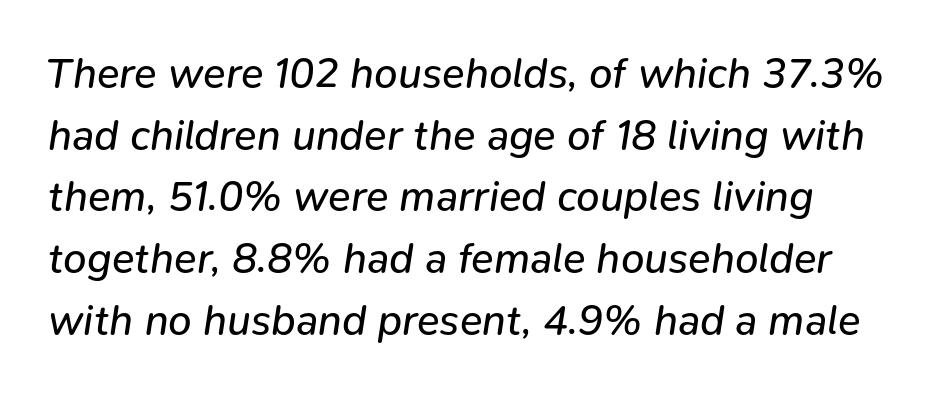
Q: Is the text bold? A: No.
Q: Is the text italic (slanted)? A: Yes, it leans right by about 9 degrees.
Q: Is the text underlined? A: No.
Q: How is the paragraph aligned? A: Left-aligned.
Q: Is the spacing between letters normal or unusually wide? A: Normal.
Q: Is the spacing between lines tight, normal or loose? A: Normal.
Q: Width (condensed, normal, or wide)? A: Normal.
Q: Stroke contrast? A: Low.
Q: x-height? A: Medium.
Q: Monospaced? A: No.
